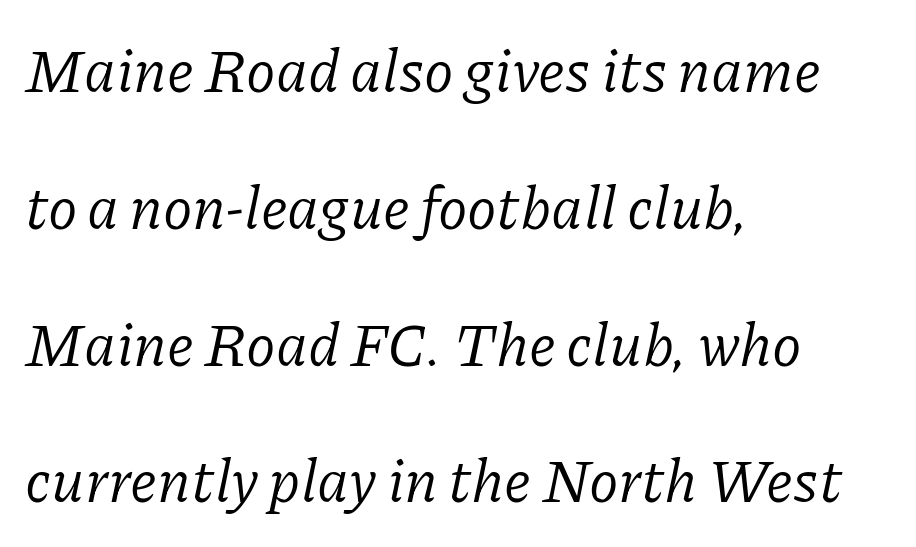
The image shows 60 px regular-weight serif type, italic (leaning right); set left-aligned, loose line spacing (2.28x), normal letter spacing, not underlined; low stroke contrast and a medium x-height.
